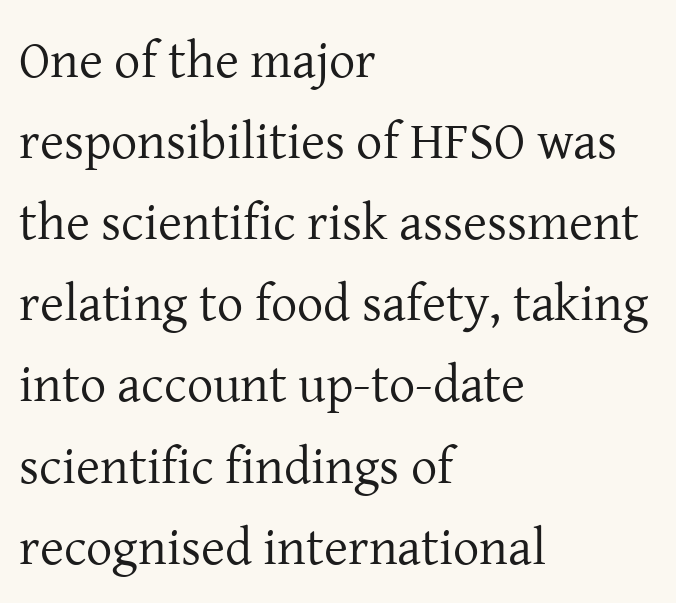
Q: Is the text bold? A: No.
Q: Is the text italic (slanted)? A: No, it is upright.
Q: Is the typeface a serif or a sans-serif typeface? A: Serif.
Q: Is the text underlined? A: No.
Q: How is the paragraph aligned? A: Left-aligned.
Q: Is the spacing between letters normal or unusually wide? A: Normal.
Q: Is the spacing between lines tight, normal or loose? A: Normal.
Q: Width (condensed, normal, or wide)? A: Normal.
Q: Stroke contrast? A: Low.
Q: x-height? A: Medium.
Q: Monospaced? A: No.
